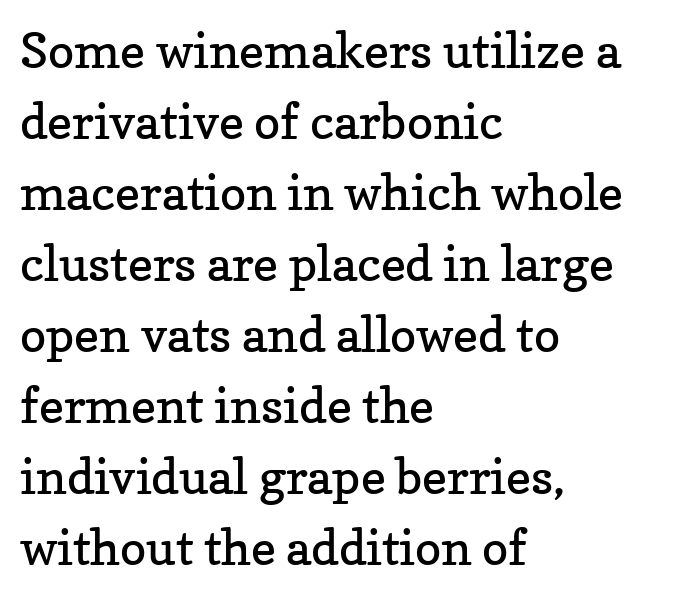
The image shows 49 px regular-weight serif type, upright; set left-aligned, normal line spacing (1.45x), normal letter spacing, not underlined; low stroke contrast and a medium x-height.
